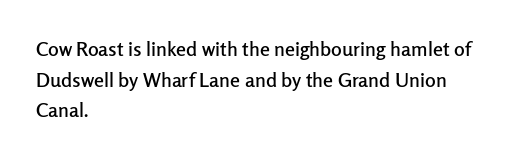
Q: Is the text italic (slanted)? A: No, it is upright.
Q: Is the text underlined? A: No.
Q: How is the paragraph aligned? A: Left-aligned.
Q: Is the spacing between letters normal or unusually wide? A: Normal.
Q: Is the spacing between lines tight, normal or loose? A: Normal.
